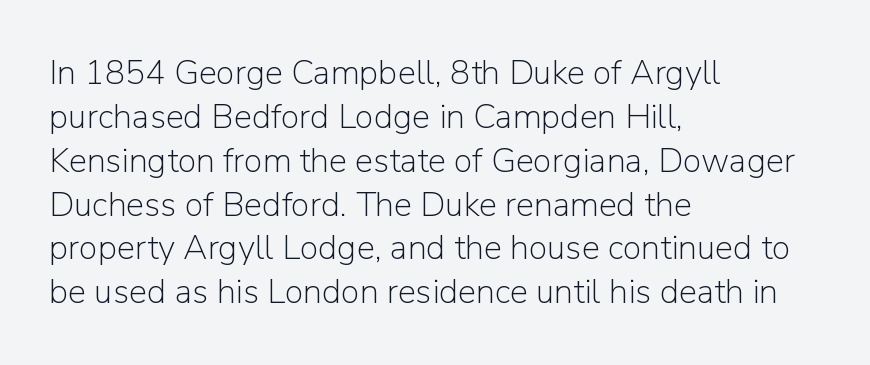
The image shows 34 px light sans-serif type, upright; set left-aligned, normal line spacing (1.29x), normal letter spacing, not underlined; low stroke contrast and a medium x-height.
